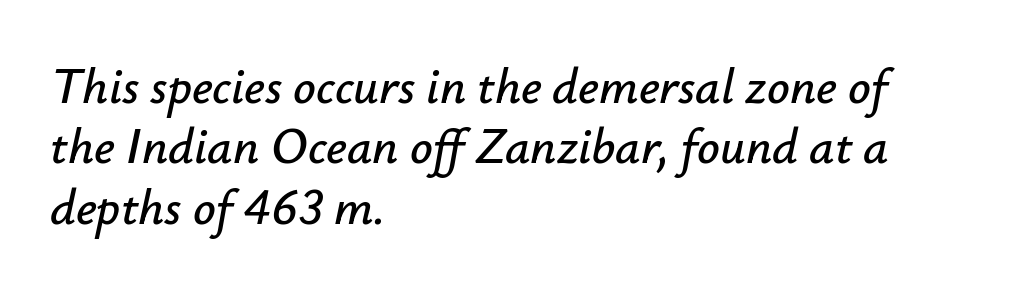
Spacing verdict: proportional, widths tailored to each character. Descender tails drop into unmarked territory. Line beginnings align vertically; line endings do not. Style check: oblique. Observe the ordinary spacing: letters are neighbours, not strangers.
